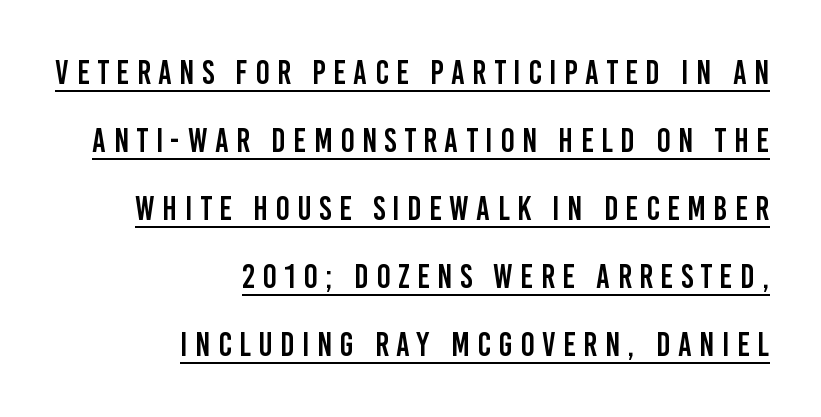
Q: Is the text italic (slanted)? A: No, it is upright.
Q: Is the typeface a serif or a sans-serif typeface? A: Sans-serif.
Q: Is the text underlined? A: Yes.
Q: How is the paragraph aligned? A: Right-aligned.
Q: Is the spacing between letters normal or unusually wide? A: Unusually wide.
Q: Is the spacing between lines tight, normal or loose? A: Loose.
Q: Width (condensed, normal, or wide)? A: Condensed.
Q: Stroke contrast? A: Low.
Q: x-height? A: Large.
Q: Monospaced? A: No.
